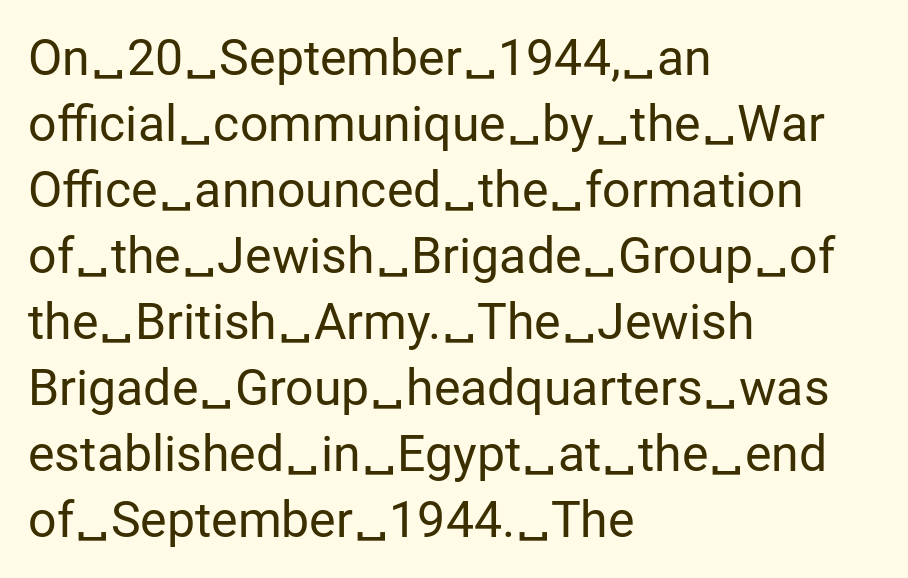
The image shows 50 px regular-weight sans-serif type, upright; set left-aligned, normal line spacing (1.32x), normal letter spacing, not underlined; low stroke contrast and a medium x-height.
